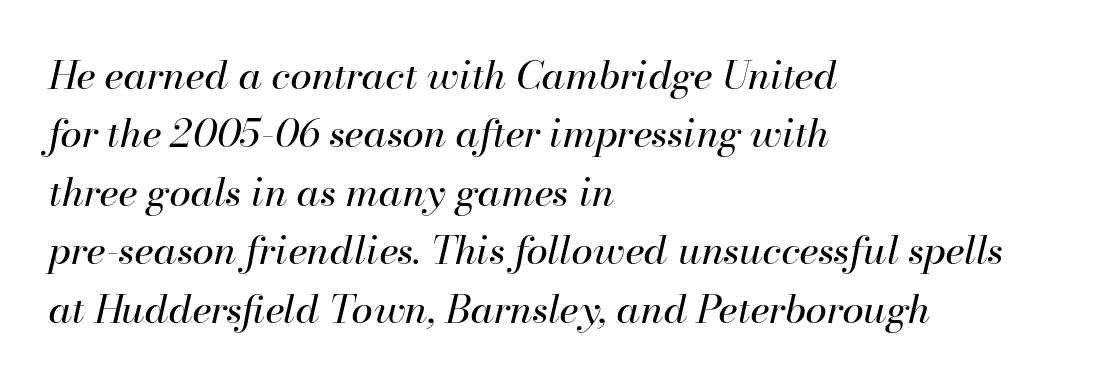
{"italic": "yes", "lean": "right", "slant_degrees": 13, "bold": "no", "weight": "regular", "width": "normal", "stroke_contrast": "high", "x_height": "small", "monospaced": "no", "underline": "no", "align": "left", "line_spacing": "normal", "line_spacing_ratio": 1.5, "letter_spacing": "normal", "letter_spacing_em": 0.0, "glyph_px": 39}
